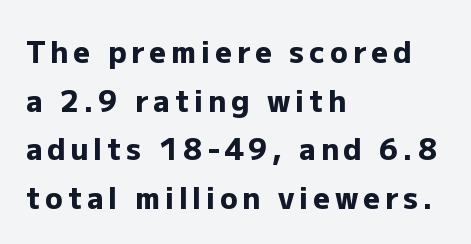
Q: Is the text bold? A: Yes.
Q: Is the text italic (slanted)? A: No, it is upright.
Q: Is the typeface a serif or a sans-serif typeface? A: Sans-serif.
Q: Is the text underlined? A: No.
Q: How is the paragraph aligned? A: Left-aligned.
Q: Is the spacing between lines tight, normal or loose? A: Normal.
Q: Width (condensed, normal, or wide)? A: Normal.
Q: Stroke contrast? A: Low.
Q: x-height? A: Medium.
Q: Monospaced? A: No.
